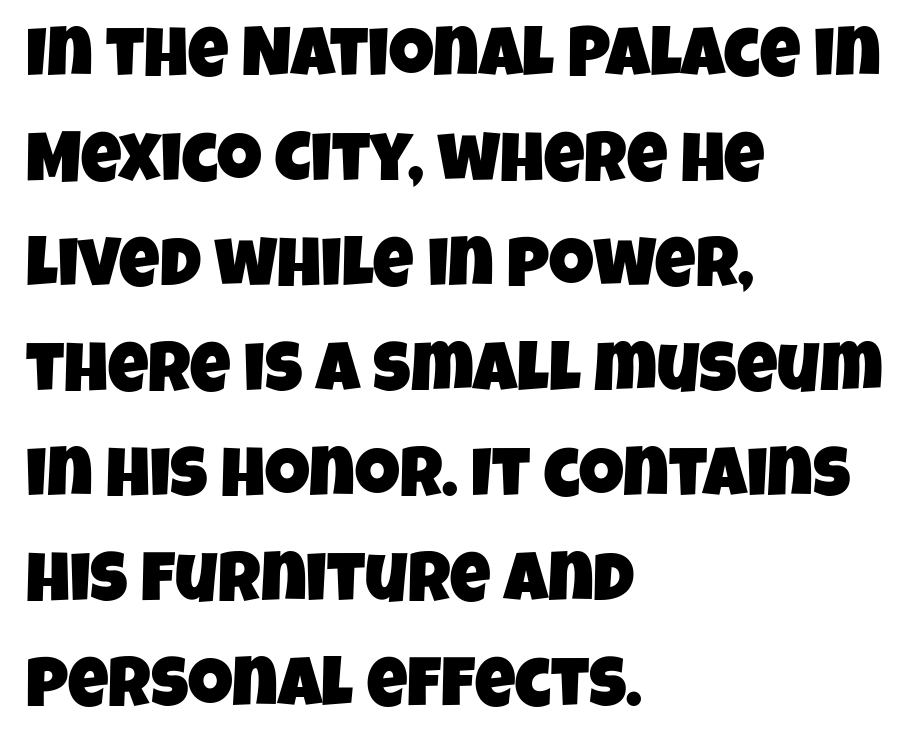
{"serif": "no", "width": "condensed", "stroke_contrast": "low", "x_height": "large", "monospaced": "no", "underline": "no", "align": "left", "line_spacing": "normal", "line_spacing_ratio": 1.5, "letter_spacing": "normal", "letter_spacing_em": 0.0, "glyph_px": 70}
